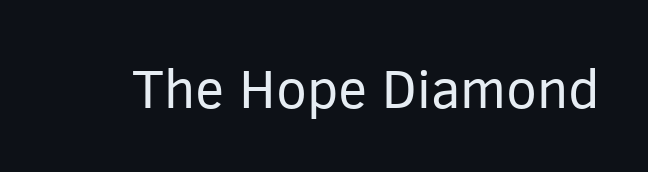
Q: Is the text bold? A: No.
Q: Is the text italic (slanted)? A: No, it is upright.
Q: Is the typeface a serif or a sans-serif typeface? A: Sans-serif.
Q: Is the text underlined? A: No.
Q: Is the spacing between letters normal or unusually wide? A: Normal.
Q: Width (condensed, normal, or wide)? A: Normal.
Q: Stroke contrast? A: Low.
Q: x-height? A: Medium.
Q: Monospaced? A: No.
